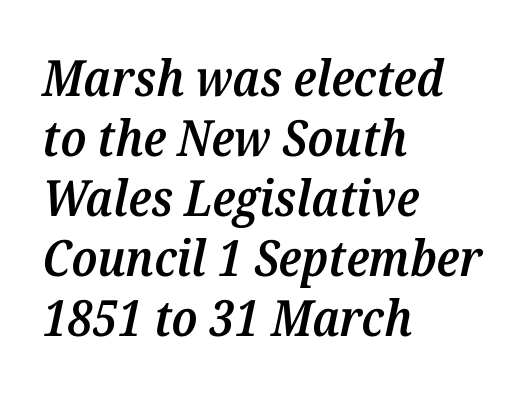
Just letters on the line, the space beneath them empty. Here the designer chose a conventional face with non-uniform glyph widths. Students, note that the glyphs here touch the page at normal intervals. The passage shown leans; its letterforms are oblique. The lines are quadded left. This sample uses a serif face.
